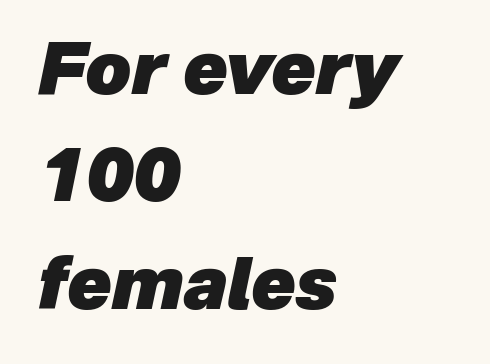
This sample uses plain, unmodified letter spacing. A typesetter would call this proportional, since set widths differ per character. The axis of the letterforms is tilted away from vertical. Nobody drew a line under any word here. The rendering uses a bold face; every stroke is thick and dark. One glance says typical: line gaps are just what's usual.
